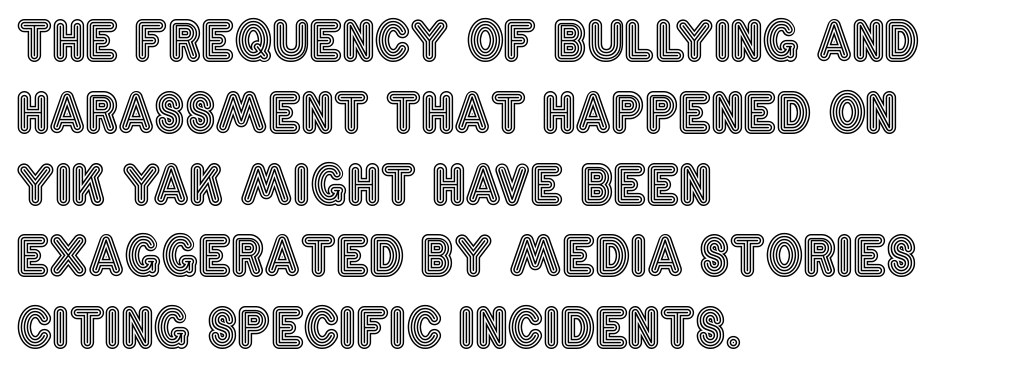
The image shows 52 px condensed type, upright; set left-aligned, normal line spacing (1.38x), normal letter spacing, not underlined; a large x-height.
